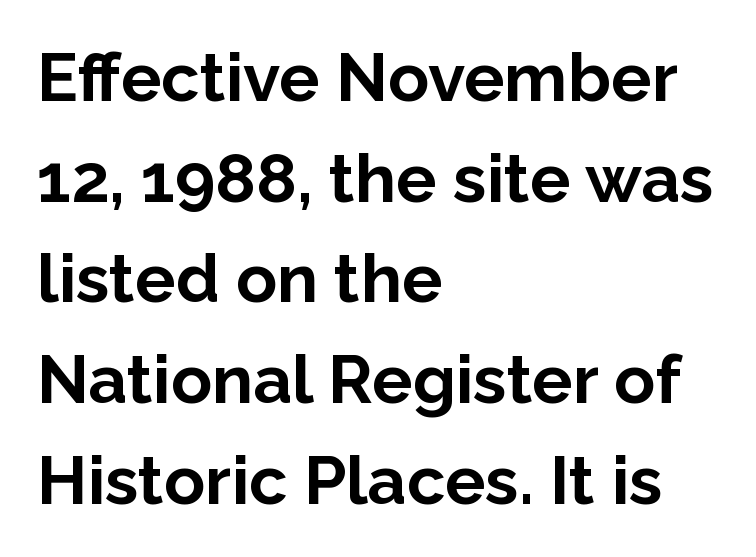
What's the leading like? Ordinary, nothing unusual. What kind of face is this? One without serifs — a sans. Character widths vary here, with narrow letters taking less room than wide ones. A roman cut, with each character standing at attention.
